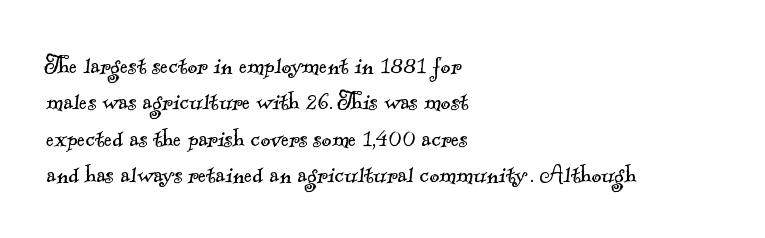
The passage shown is typed in a proportional face where columns would drift. A clean baseline with only descenders dipping below it. Ink coverage per letter is moderate at most. Standard letterfit; no display-style spreading of the glyphs.
